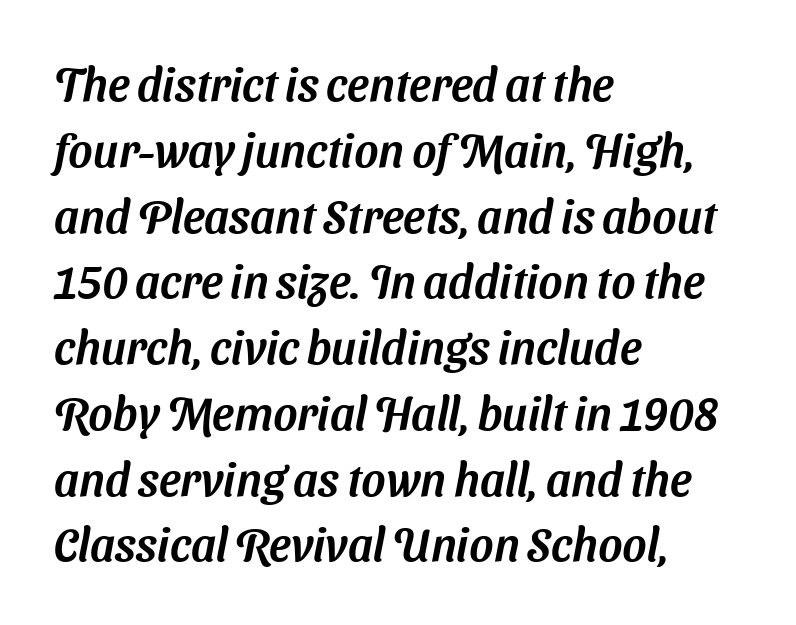
Q: Is the typeface a serif or a sans-serif typeface? A: Sans-serif.
Q: Is the text underlined? A: No.
Q: How is the paragraph aligned? A: Left-aligned.
Q: Is the spacing between letters normal or unusually wide? A: Normal.
Q: Is the spacing between lines tight, normal or loose? A: Normal.
Q: Width (condensed, normal, or wide)? A: Normal.
Q: Stroke contrast? A: Medium.
Q: x-height? A: Medium.
Q: Monospaced? A: No.
